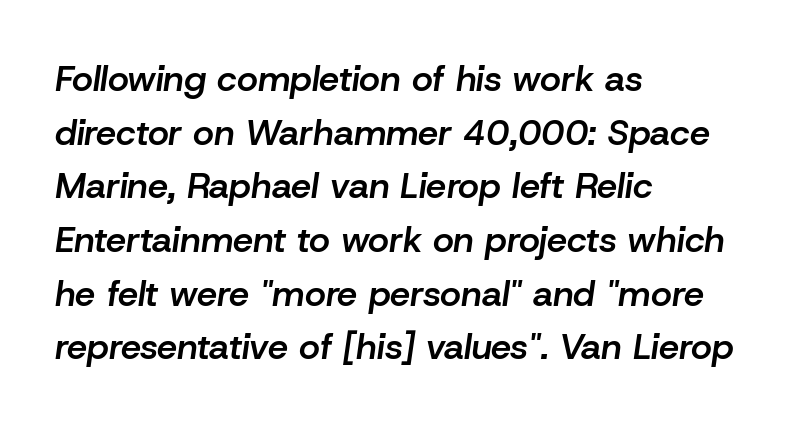
{"italic": "yes", "lean": "right", "slant_degrees": 8, "bold": "semi", "weight": "semibold", "width": "normal", "stroke_contrast": "low", "x_height": "medium", "monospaced": "no", "underline": "no", "align": "left", "line_spacing": "normal", "line_spacing_ratio": 1.49, "letter_spacing": "normal", "letter_spacing_em": 0.0, "glyph_px": 36}
